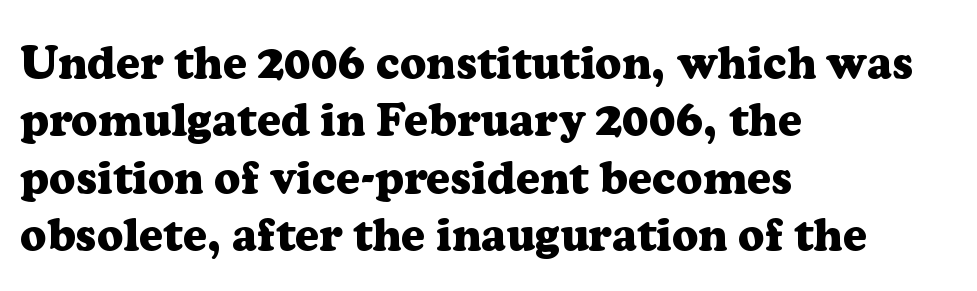
Q: Is the text bold? A: Yes.
Q: Is the text italic (slanted)? A: No, it is upright.
Q: Is the typeface a serif or a sans-serif typeface? A: Serif.
Q: Is the text underlined? A: No.
Q: How is the paragraph aligned? A: Left-aligned.
Q: Is the spacing between letters normal or unusually wide? A: Normal.
Q: Is the spacing between lines tight, normal or loose? A: Normal.
Q: Width (condensed, normal, or wide)? A: Normal.
Q: Stroke contrast? A: Low.
Q: x-height? A: Medium.
Q: Monospaced? A: No.
